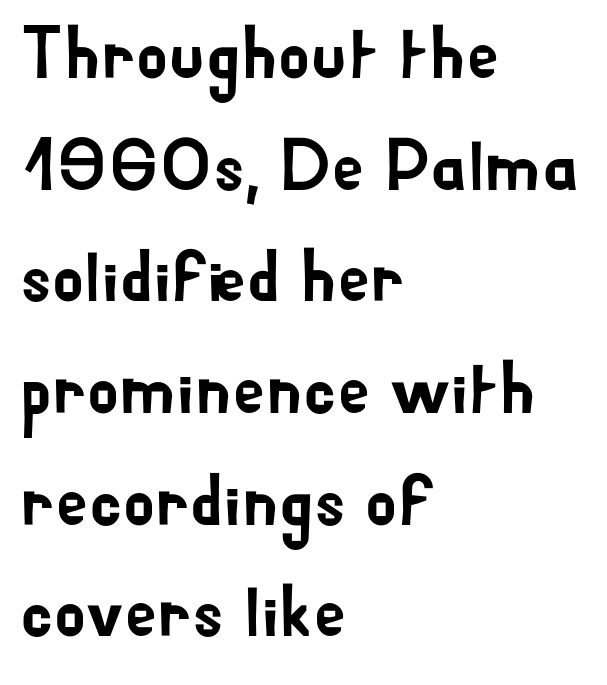
The image shows 73 px sans-serif type, upright; set left-aligned, normal line spacing (1.53x), normal letter spacing, not underlined; low stroke contrast and a small x-height.
